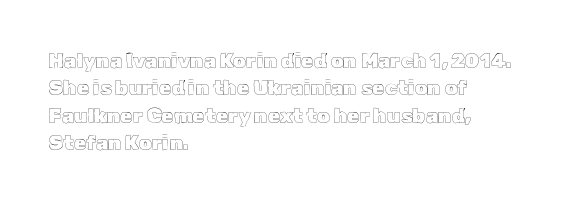
Q: Is the text italic (slanted)? A: No, it is upright.
Q: Is the text underlined? A: No.
Q: How is the paragraph aligned? A: Left-aligned.
Q: Is the spacing between letters normal or unusually wide? A: Normal.
Q: Is the spacing between lines tight, normal or loose? A: Normal.
